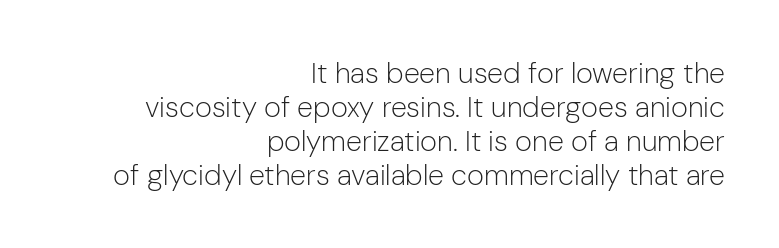
The face used here is proportionally spaced, like ordinary book or web type. Here the glyphs are tracked normally, forming tight word shapes. Every character sits straight up, as roman type does. Unmarked baselines from the first word to the last. The lines in this sample share a right terminus and differ only in where they begin. The passage shown is not bold in any degree.
